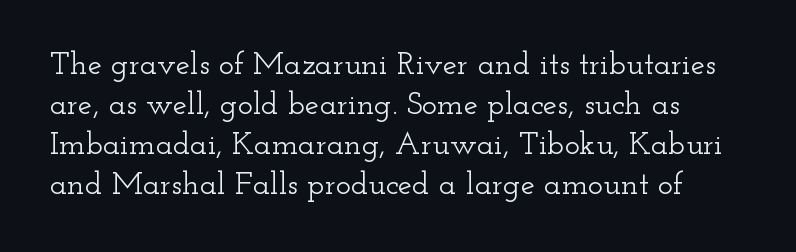
Regarding leading, the lines here are spaced in the standard way. A typesetter would call this proportional, since set widths differ per character. The horizontal fit of the characters is conventional and even. These lines are composed in type with serifs. The lettering holds an erect, upright posture throughout.
